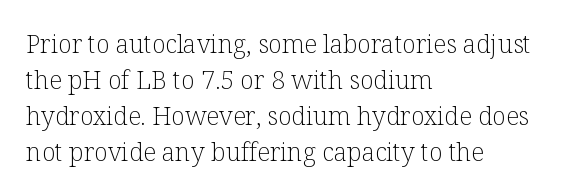
The rendering anchors every line to the left-hand side. Words appear dense and cohesive because spacing is normal. Does the leading feel generous? No, just average. A quiet, ordinary-to-light weight characterises the typeface.
